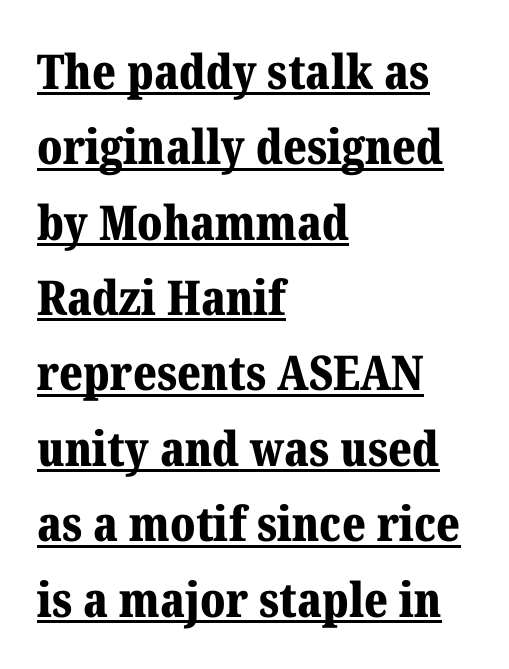
How heavy is the stroke? Heavy — this is a bold. Typeset ragged right — the left edge is the straight one. This sample uses a serif face. Looks like someone drew a line under every word here. Posture: vertical.
